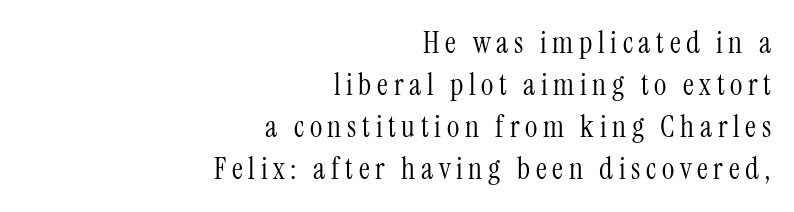
Regarding leading, the lines here are spaced in the standard way. Stroke mass is kept to a normal reading level or below. Unlike italic type, these characters show no tilt at all. The rendering uses natural spacing where letterforms have individual widths. The specimen omits any rule beneath the text block's lines.
